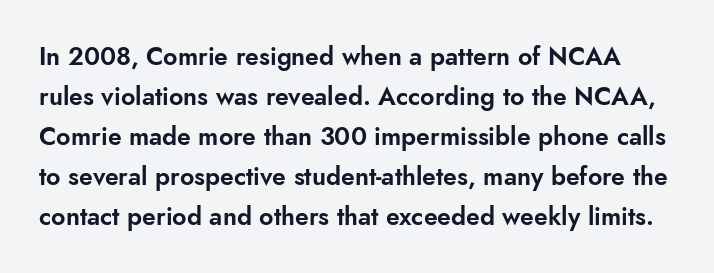
The image shows 25 px text type, upright; set normal line spacing (1.6x), normal letter spacing, not underlined.
